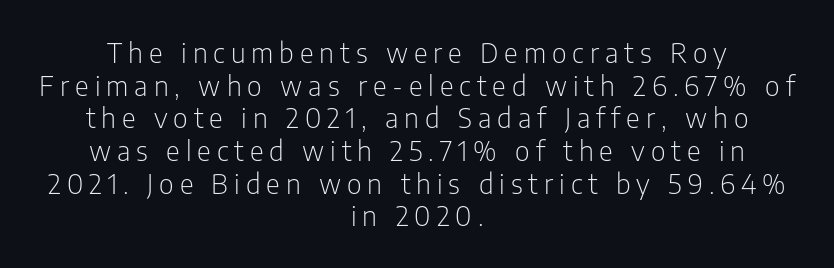
Q: Is the text bold? A: No.
Q: Is the text italic (slanted)? A: No, it is upright.
Q: Is the text underlined? A: No.
Q: How is the paragraph aligned? A: Centered.
Q: Is the spacing between letters normal or unusually wide? A: Unusually wide.
